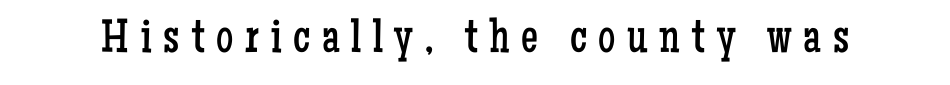
The image shows 48 px regular-weight, condensed serif type, upright; set unusually wide letter spacing (+0.24 em), not underlined; low stroke contrast and a medium x-height.
